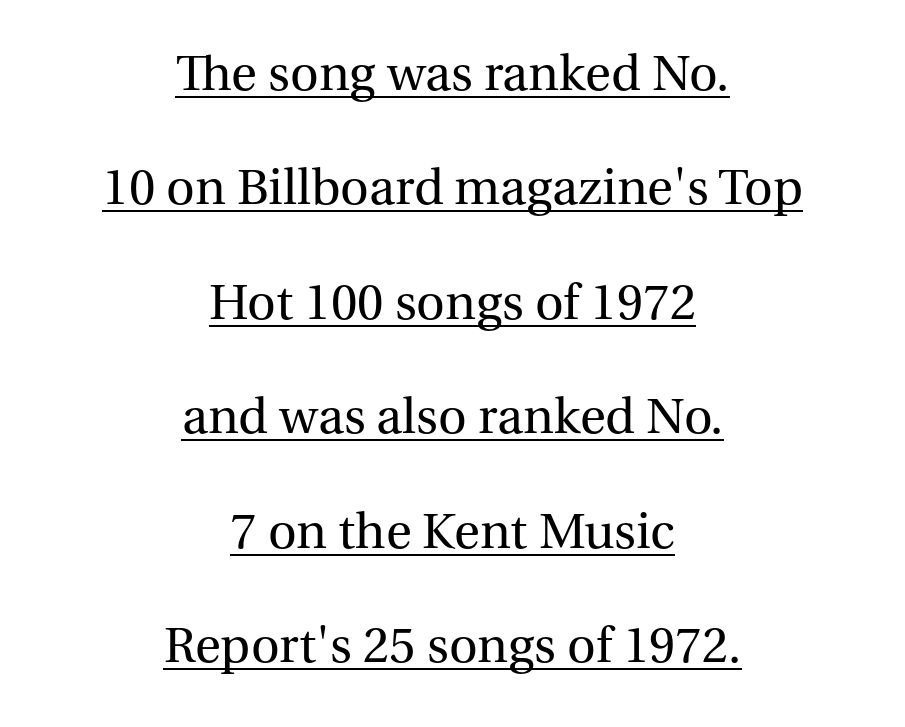
Q: Is the text bold? A: No.
Q: Is the text italic (slanted)? A: No, it is upright.
Q: Is the typeface a serif or a sans-serif typeface? A: Serif.
Q: Is the text underlined? A: Yes.
Q: How is the paragraph aligned? A: Centered.
Q: Is the spacing between letters normal or unusually wide? A: Normal.
Q: Is the spacing between lines tight, normal or loose? A: Loose.
Q: Width (condensed, normal, or wide)? A: Normal.
Q: Stroke contrast? A: Medium.
Q: x-height? A: Medium.
Q: Monospaced? A: No.
